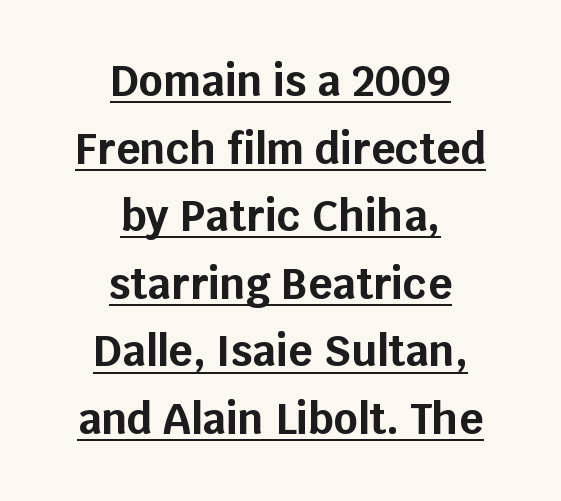
Q: Is the text bold? A: Yes.
Q: Is the text italic (slanted)? A: No, it is upright.
Q: Is the typeface a serif or a sans-serif typeface? A: Sans-serif.
Q: Is the text underlined? A: Yes.
Q: How is the paragraph aligned? A: Centered.
Q: Is the spacing between letters normal or unusually wide? A: Normal.
Q: Is the spacing between lines tight, normal or loose? A: Normal.
Q: Width (condensed, normal, or wide)? A: Normal.
Q: Stroke contrast? A: Low.
Q: x-height? A: Large.
Q: Monospaced? A: No.
